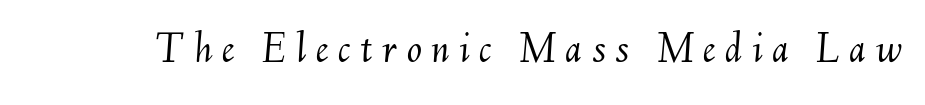
{"italic": "yes", "lean": "right", "slant_degrees": 6, "bold": "no", "weight": "light", "width": "normal", "stroke_contrast": "medium", "x_height": "small", "monospaced": "no", "underline": "no", "letter_spacing": "wide", "letter_spacing_em": 0.21, "glyph_px": 45}
